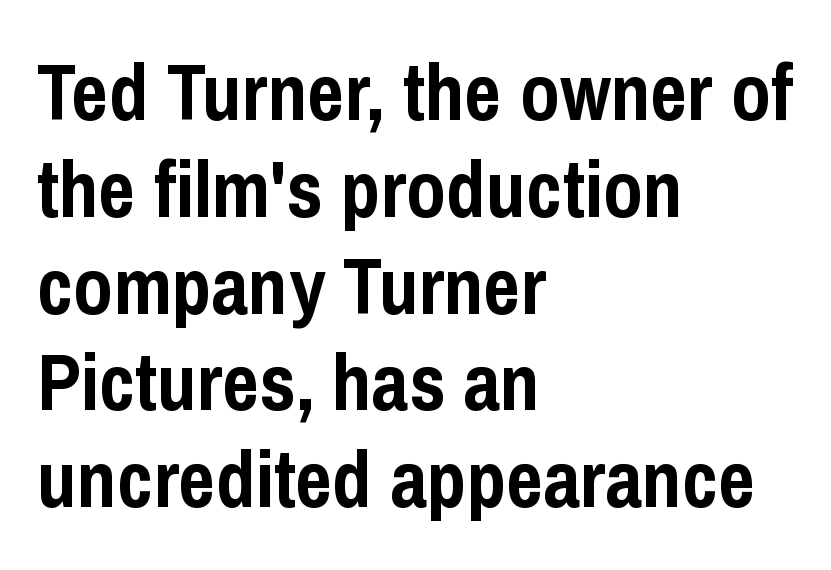
Examine the stroke ends and you'll find no serifs. Here the designer chose a conventional face with non-uniform glyph widths. Is the block centered? No — it sits flush against the left margin. Compared with typical body copy, the letter spacing here is the same. It's the straight-up-and-down kind of type.
